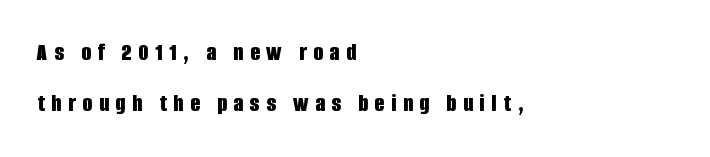
The image shows 25 px bold type, upright; set left-aligned, loose line spacing (2.06x), unusually wide letter spacing (+0.27 em), not underlined.
